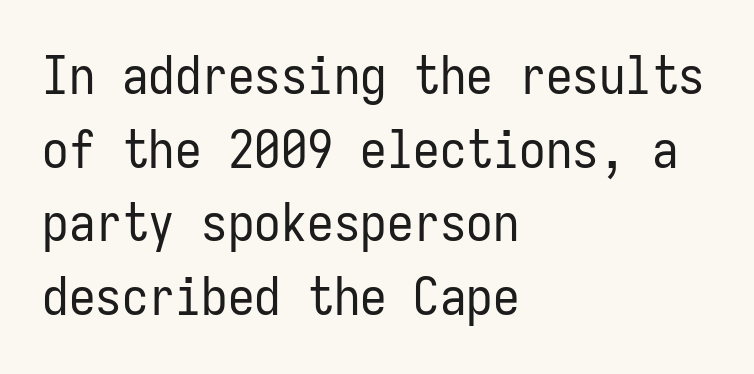
You could call the tracking neutral — neither tight nor loose. A sans-serif font was chosen for this passage. The rendering anchors every line to the left-hand side. A typesetter would call this monospace, since all characters share one set width. Anything drawn beneath the words? Only blank space.
